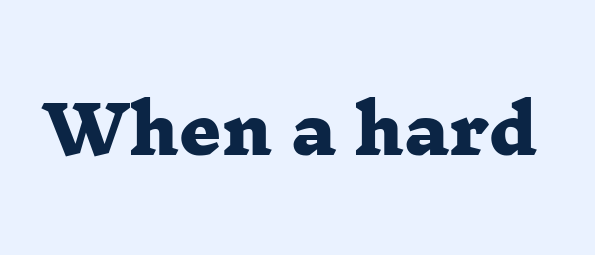
The image shows 66 px heavy, wide serif type; set normal letter spacing, not underlined; low stroke contrast and a medium x-height.
